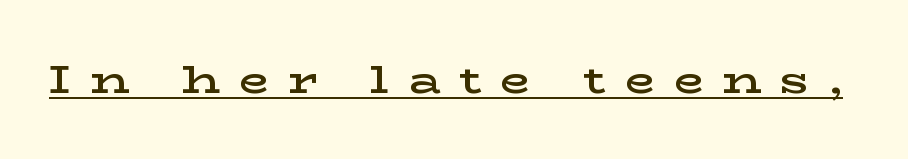
{"serif": "yes", "italic": "no", "bold": "semi", "weight": "semibold", "width": "wide", "stroke_contrast": "low", "x_height": "medium", "monospaced": "no", "underline": "yes", "letter_spacing": "wide", "letter_spacing_em": 0.49, "glyph_px": 39}
